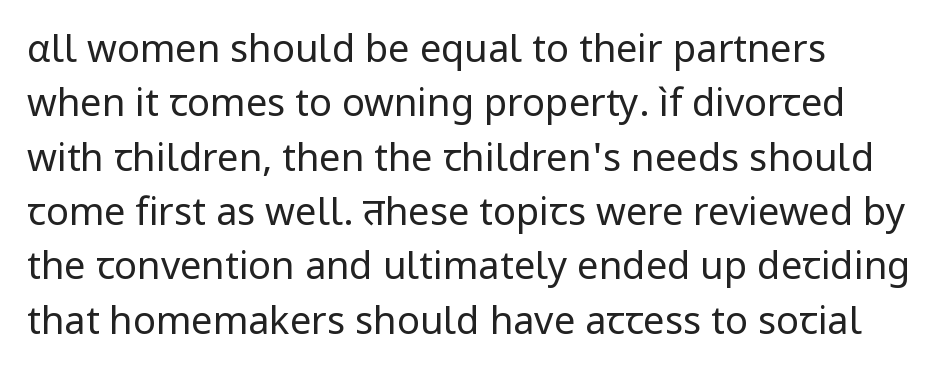
In terms of letterform style, serifs are entirely absent. Every row of glyphs begins at an identical x-position on the left. The letters look calm and open, with moderate or lighter stems. Students, observe: this is what conventionally led text looks like. Decoration check: the copy has no underline. It's the straight-up-and-down kind of type.
